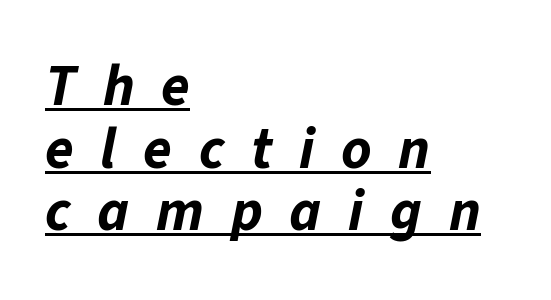
{"italic": "yes", "lean": "right", "slant_degrees": 11, "bold": "yes", "weight": "bold", "width": "normal", "stroke_contrast": "low", "x_height": "medium", "monospaced": "no", "underline": "yes", "align": "left", "line_spacing": "tight", "line_spacing_ratio": 1.08, "letter_spacing": "wide", "letter_spacing_em": 0.46, "glyph_px": 58}
